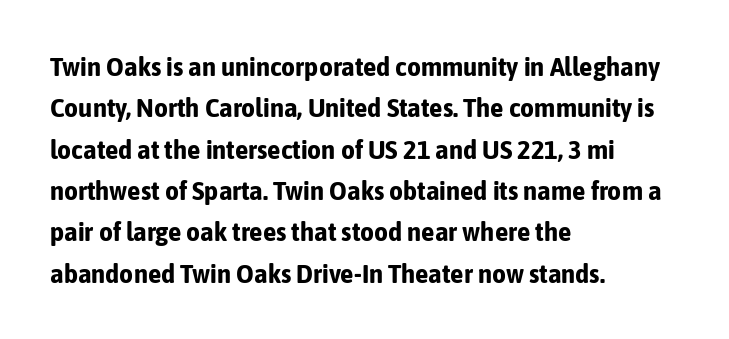
{"italic": "no", "bold": "yes", "underline": "no", "align": "left", "line_spacing": "normal", "line_spacing_ratio": 1.53, "letter_spacing": "normal", "letter_spacing_em": 0.0, "glyph_px": 27}
